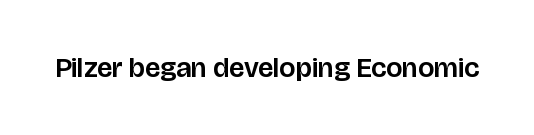
Q: Is the text italic (slanted)? A: No, it is upright.
Q: Is the typeface a serif or a sans-serif typeface? A: Sans-serif.
Q: Is the text underlined? A: No.
Q: Is the spacing between letters normal or unusually wide? A: Normal.
Q: Width (condensed, normal, or wide)? A: Normal.
Q: Stroke contrast? A: Low.
Q: x-height? A: Large.
Q: Monospaced? A: No.
